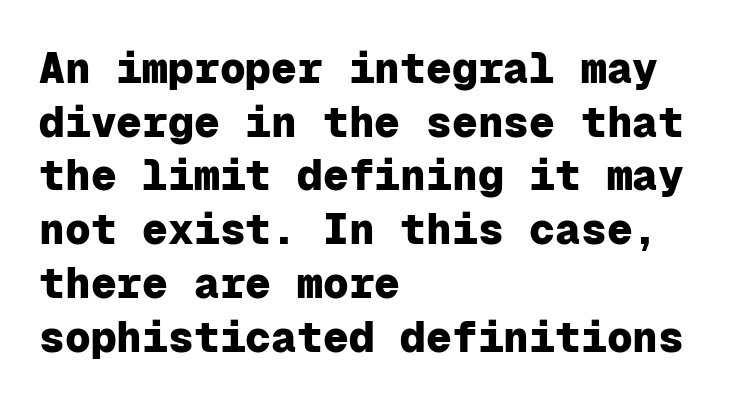
Q: Is the text bold? A: Yes.
Q: Is the text italic (slanted)? A: No, it is upright.
Q: Is the typeface a serif or a sans-serif typeface? A: Sans-serif.
Q: Is the text underlined? A: No.
Q: How is the paragraph aligned? A: Left-aligned.
Q: Is the spacing between letters normal or unusually wide? A: Normal.
Q: Is the spacing between lines tight, normal or loose? A: Normal.
Q: Width (condensed, normal, or wide)? A: Normal.
Q: Stroke contrast? A: Low.
Q: x-height? A: Medium.
Q: Monospaced? A: Yes.
